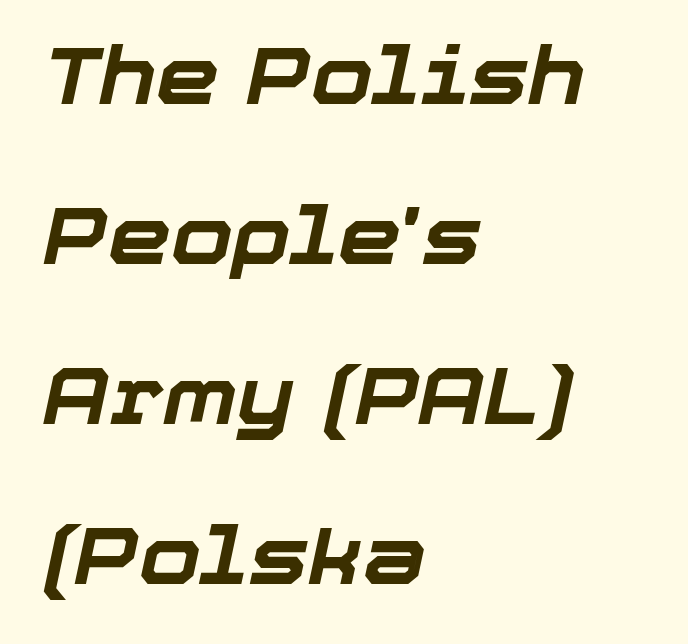
{"italic": "yes", "lean": "right", "slant_degrees": 12, "bold": "yes", "weight": "bold", "width": "normal", "stroke_contrast": "low", "x_height": "medium", "monospaced": "no", "underline": "no", "align": "left", "line_spacing": "loose", "line_spacing_ratio": 2.0, "letter_spacing": "normal", "letter_spacing_em": 0.0, "glyph_px": 80}
